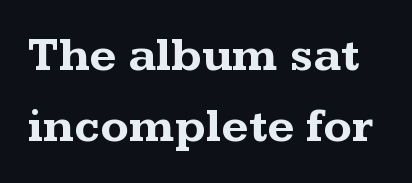
Q: Is the text bold? A: Yes.
Q: Is the text italic (slanted)? A: No, it is upright.
Q: Is the typeface a serif or a sans-serif typeface? A: Serif.
Q: Is the text underlined? A: No.
Q: Is the spacing between letters normal or unusually wide? A: Normal.
Q: Is the spacing between lines tight, normal or loose? A: Normal.
Q: Width (condensed, normal, or wide)? A: Wide.
Q: Stroke contrast? A: Medium.
Q: x-height? A: Medium.
Q: Monospaced? A: No.
